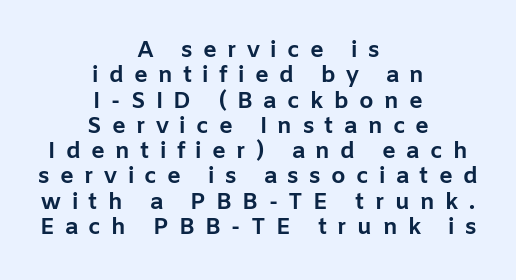
The image shows 23 px bold type, upright; set centered, tight line spacing (1.1x), unusually wide letter spacing (+0.45 em), not underlined.
